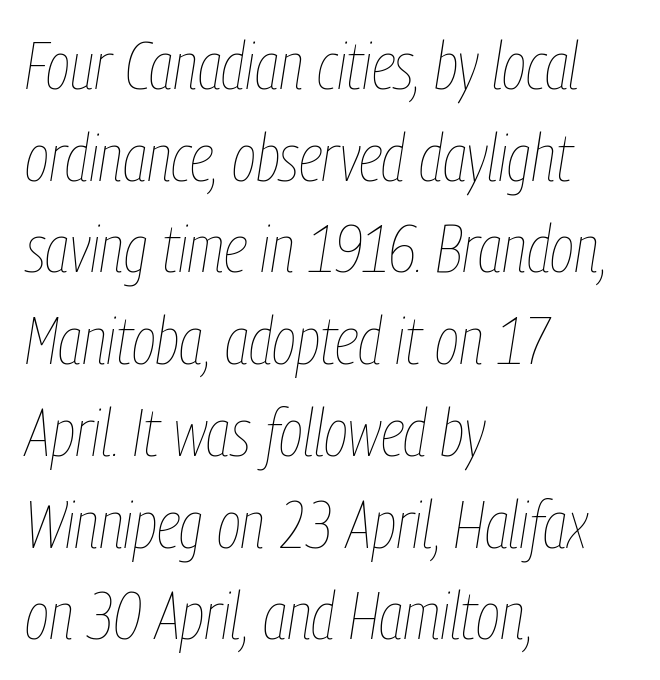
Q: Is the text bold? A: No.
Q: Is the text italic (slanted)? A: Yes, it leans right by about 9 degrees.
Q: Is the text underlined? A: No.
Q: How is the paragraph aligned? A: Left-aligned.
Q: Is the spacing between letters normal or unusually wide? A: Normal.
Q: Is the spacing between lines tight, normal or loose? A: Normal.
Q: Width (condensed, normal, or wide)? A: Condensed.
Q: Stroke contrast? A: Low.
Q: x-height? A: Medium.
Q: Monospaced? A: No.
